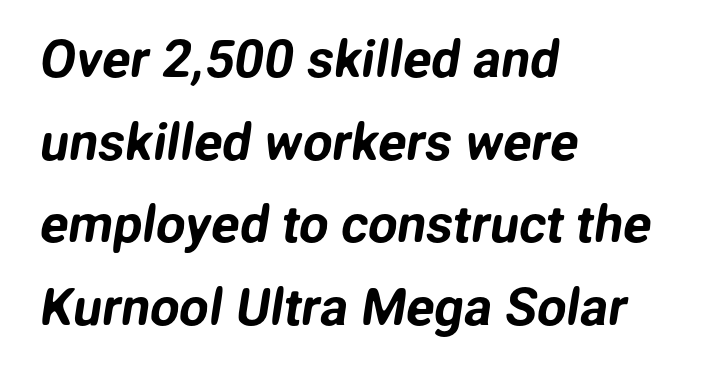
{"serif": "no", "width": "normal", "stroke_contrast": "low", "x_height": "medium", "monospaced": "no", "underline": "no", "align": "left", "line_spacing": "normal", "line_spacing_ratio": 1.59, "letter_spacing": "normal", "letter_spacing_em": 0.0, "glyph_px": 52}
